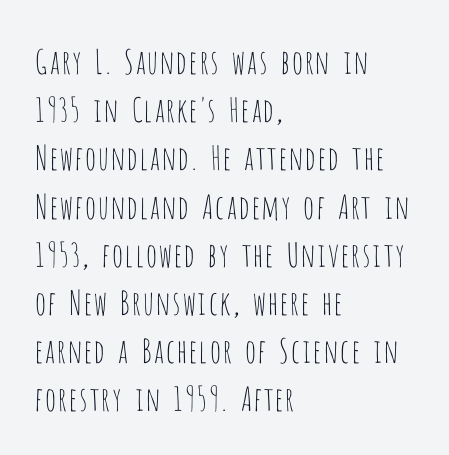
The passage shown has conventional tracking throughout. Teacher's note: observe the even left margin — that is flush-left alignment. To sum up the face: it is a sans, with no serifs. Each row of text sits above clean, open space. Is this a fixed-width face? No — the glyphs have proportional, varying widths. Italic? Not at all — the glyphs are vertical.
